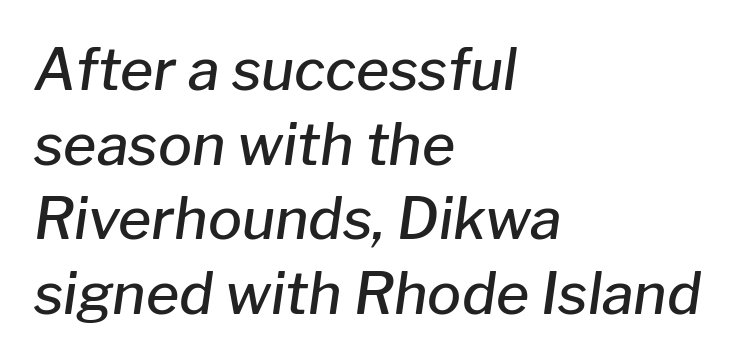
Only glyphs here, with clear space below each row. These lines are rendered in a variable-pitch font. These lines sit exactly where default settings would place them. Is the letter spacing exaggerated? No — it looks like the ordinary default. Emphasis-style slanted type is in use.
